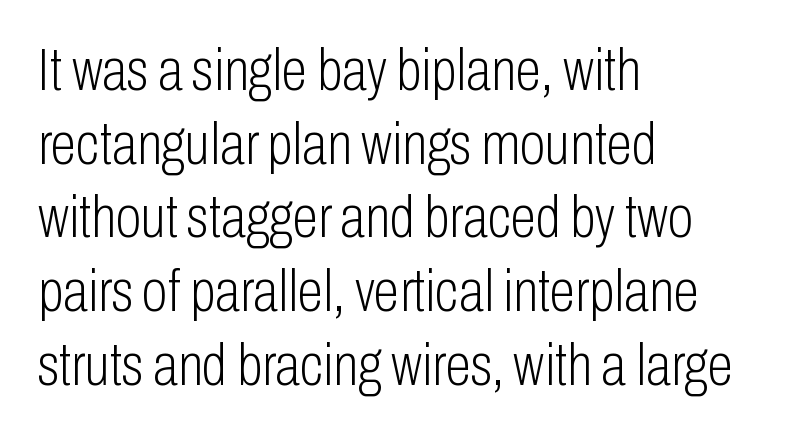
Q: Is the text bold? A: No.
Q: Is the text italic (slanted)? A: No, it is upright.
Q: Is the typeface a serif or a sans-serif typeface? A: Sans-serif.
Q: Is the text underlined? A: No.
Q: How is the paragraph aligned? A: Left-aligned.
Q: Is the spacing between letters normal or unusually wide? A: Normal.
Q: Is the spacing between lines tight, normal or loose? A: Normal.
Q: Width (condensed, normal, or wide)? A: Condensed.
Q: Stroke contrast? A: Low.
Q: x-height? A: Medium.
Q: Monospaced? A: No.
